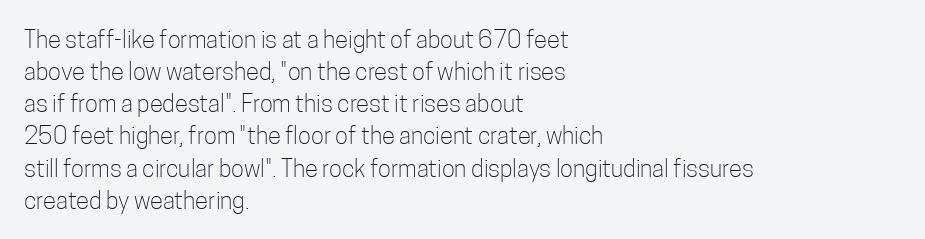
{"italic": "no", "bold": "no", "underline": "no", "align": "left", "line_spacing": "normal", "line_spacing_ratio": 1.34, "letter_spacing": "normal", "letter_spacing_em": 0.0, "glyph_px": 24}
